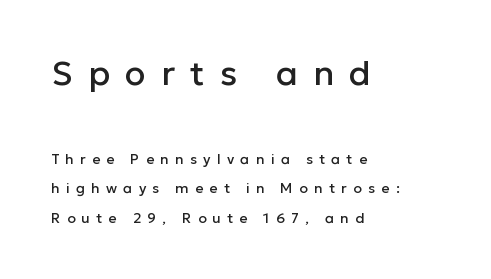
{"serif": "no", "italic": "no", "width": "normal", "stroke_contrast": "low", "x_height": "medium", "monospaced": "no", "underline": "no", "align": "left", "line_spacing": "loose", "line_spacing_ratio": 2.11, "letter_spacing": "wide", "letter_spacing_em": 0.45, "larger_block": "first", "size_ratio": 2.43, "glyph_px": 34}
